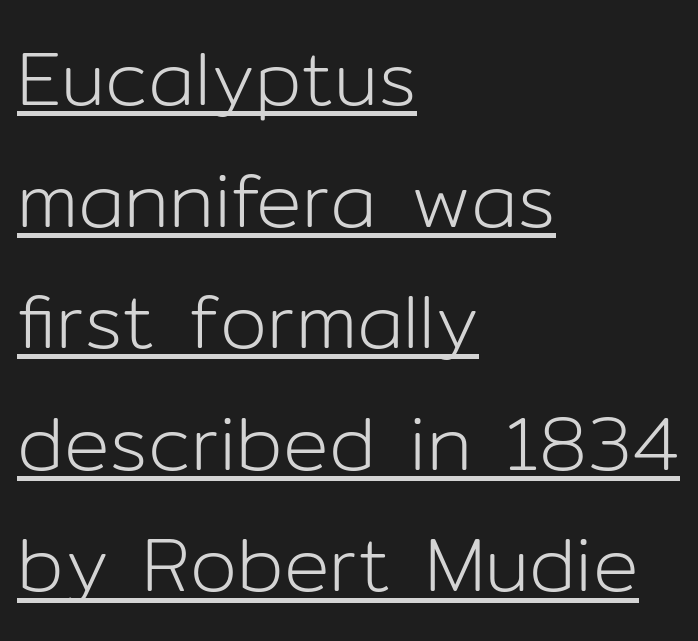
The image shows 76 px light sans-serif type, upright; set left-aligned, normal line spacing (1.6x), normal letter spacing, underlined; low stroke contrast and a medium x-height.
